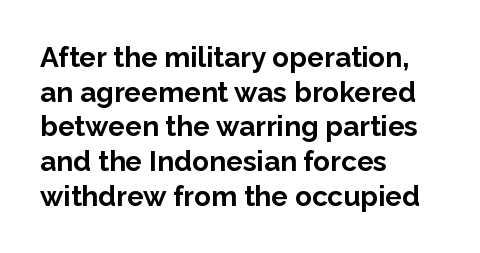
Q: Is the text bold? A: Yes.
Q: Is the text italic (slanted)? A: No, it is upright.
Q: Is the typeface a serif or a sans-serif typeface? A: Sans-serif.
Q: Is the text underlined? A: No.
Q: How is the paragraph aligned? A: Left-aligned.
Q: Is the spacing between letters normal or unusually wide? A: Normal.
Q: Width (condensed, normal, or wide)? A: Normal.
Q: Stroke contrast? A: Low.
Q: x-height? A: Medium.
Q: Monospaced? A: No.
